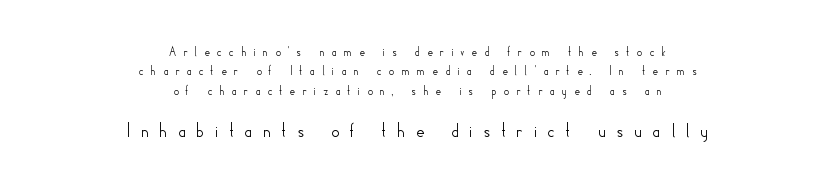
{"italic": "no", "underline": "no", "align": "center", "line_spacing": "normal", "line_spacing_ratio": 1.38, "letter_spacing": "wide", "letter_spacing_em": 0.47, "larger_block": "second", "size_ratio": 1.5, "glyph_px": 21}
